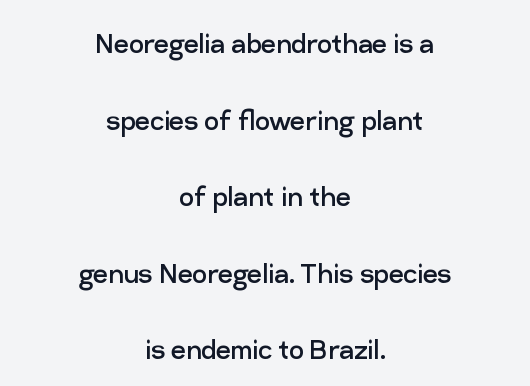
Q: Is the text bold? A: No.
Q: Is the text italic (slanted)? A: No, it is upright.
Q: Is the typeface a serif or a sans-serif typeface? A: Sans-serif.
Q: Is the text underlined? A: No.
Q: How is the paragraph aligned? A: Centered.
Q: Is the spacing between letters normal or unusually wide? A: Normal.
Q: Is the spacing between lines tight, normal or loose? A: Loose.
Q: Width (condensed, normal, or wide)? A: Normal.
Q: Stroke contrast? A: Low.
Q: x-height? A: Medium.
Q: Monospaced? A: No.
